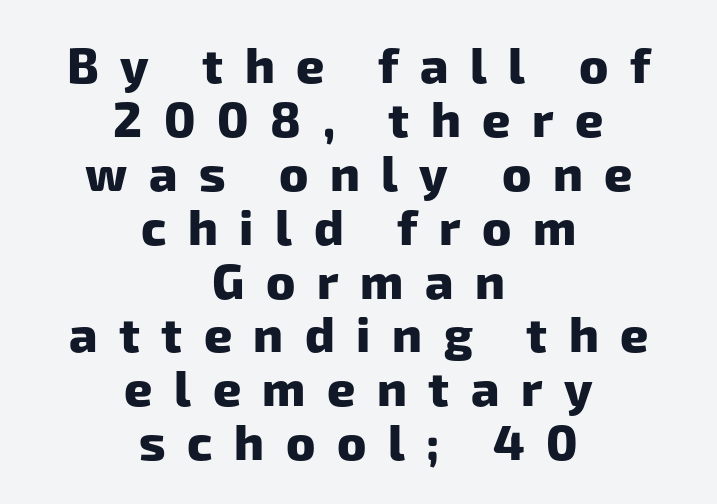
Is this a fixed-width face? No — the glyphs have proportional, varying widths. The typesetting leans heavy: a genuine bold. A typesetter would call this leading minimal, almost set solid. This rendering uses center alignment, leaving both contours irregular but symmetric.
